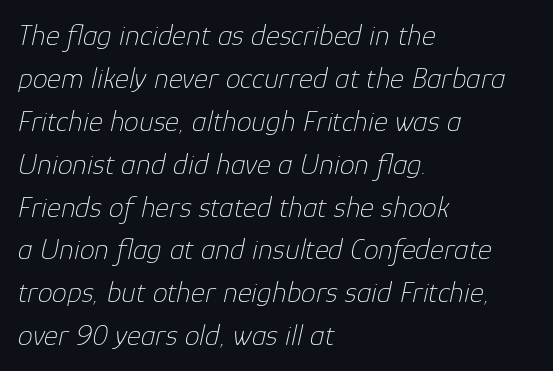
{"italic": "yes", "lean": "right", "slant_degrees": 12, "bold": "no", "weight": "thin", "width": "normal", "stroke_contrast": "low", "x_height": "medium", "monospaced": "no", "underline": "no", "align": "left", "line_spacing": "normal", "line_spacing_ratio": 1.43, "letter_spacing": "normal", "letter_spacing_em": 0.0, "glyph_px": 30}
